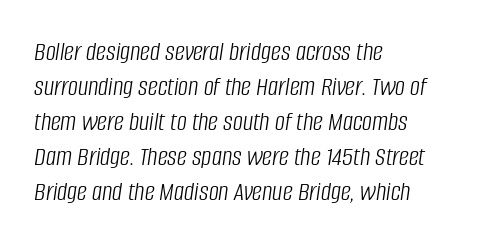
Is the letter spacing exaggerated? No — it looks like the ordinary default. Character widths vary here, with narrow letters taking less room than wide ones. The passage shown stacks its lines at a standard gap. Honestly, there is no underline to notice here at all. No heavy texture on the line: the type isn't bold. Compared with ordinary roman type, these characters are visibly tilted.
